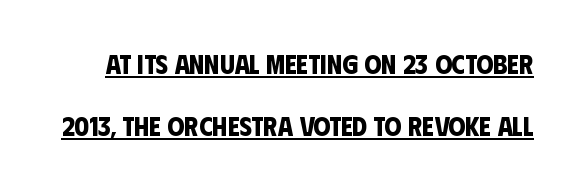
Q: Is the text bold? A: Yes.
Q: Is the text underlined? A: Yes.
Q: Is the spacing between letters normal or unusually wide? A: Normal.
Q: Is the spacing between lines tight, normal or loose? A: Loose.
